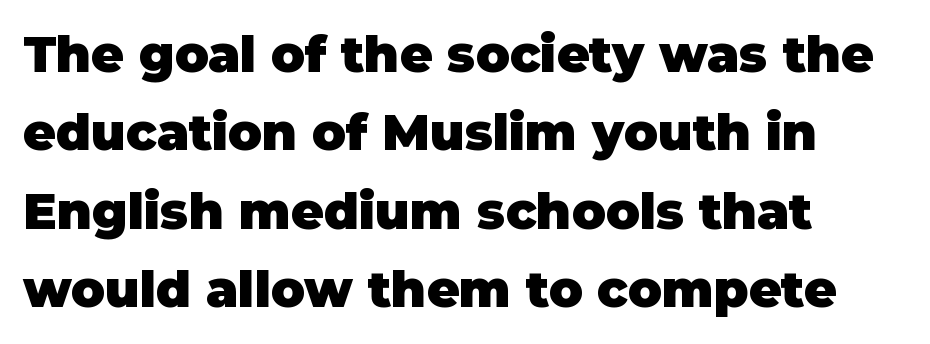
Q: Is the text bold? A: Yes.
Q: Is the text italic (slanted)? A: No, it is upright.
Q: Is the typeface a serif or a sans-serif typeface? A: Sans-serif.
Q: Is the text underlined? A: No.
Q: How is the paragraph aligned? A: Left-aligned.
Q: Is the spacing between letters normal or unusually wide? A: Normal.
Q: Is the spacing between lines tight, normal or loose? A: Normal.
Q: Width (condensed, normal, or wide)? A: Normal.
Q: Stroke contrast? A: Low.
Q: x-height? A: Large.
Q: Monospaced? A: No.
